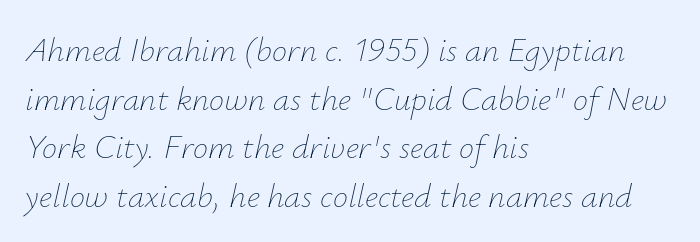
The image shows 34 px thin type, italic (leaning right); set left-aligned, normal line spacing (1.43x), normal letter spacing, not underlined; low stroke contrast and a small x-height.
